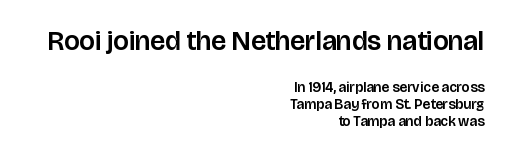
The image shows 27 px text type, upright; set right-aligned, line spacing 1.2x, normal letter spacing, not underlined; the first (top) block is 1.93x larger.
